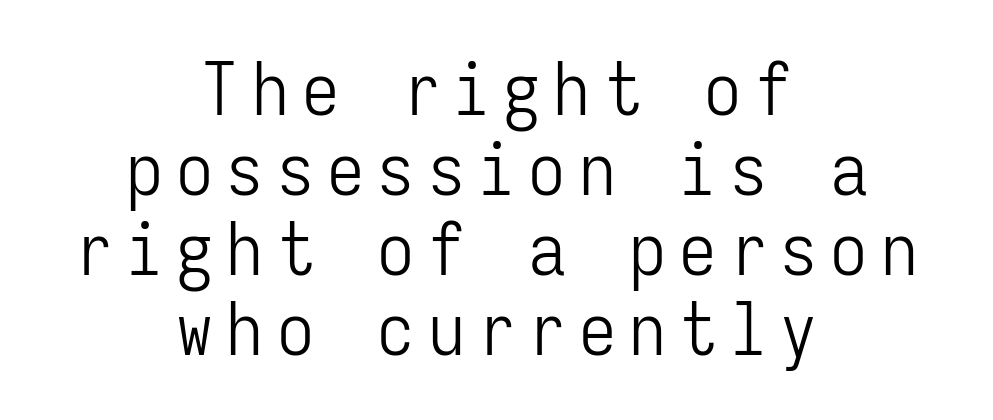
The image shows 74 px light, condensed sans-serif type, upright, monospaced; set centered, tight line spacing (1.08x), not underlined; low stroke contrast and a medium x-height.
